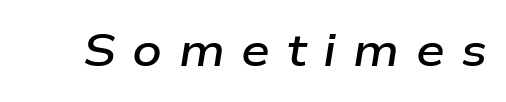
{"italic": "yes", "lean": "right", "slant_degrees": 9, "bold": "semi", "weight": "semibold", "width": "wide", "stroke_contrast": "low", "x_height": "medium", "monospaced": "no", "underline": "no", "letter_spacing": "wide", "letter_spacing_em": 0.36, "glyph_px": 46}
